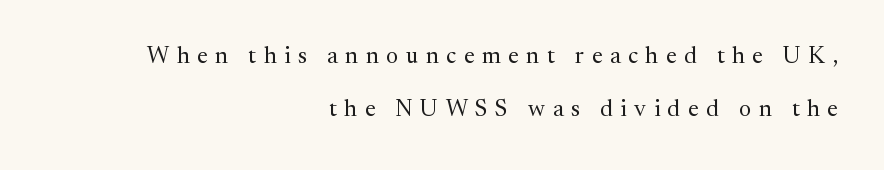
{"italic": "no", "bold": "no", "underline": "no", "align": "right", "line_spacing": "loose", "line_spacing_ratio": 2.31, "letter_spacing": "wide", "letter_spacing_em": 0.33, "glyph_px": 23}
